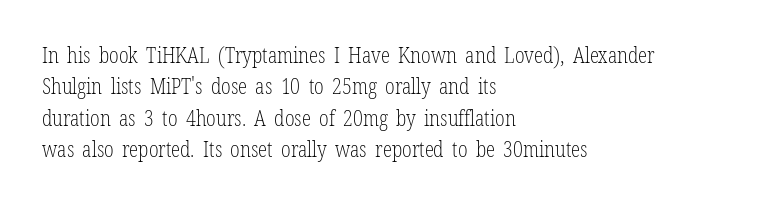
{"italic": "no", "bold": "no", "underline": "no", "align": "left", "line_spacing": "normal", "line_spacing_ratio": 1.49, "letter_spacing": "normal", "letter_spacing_em": 0.0, "glyph_px": 21}
